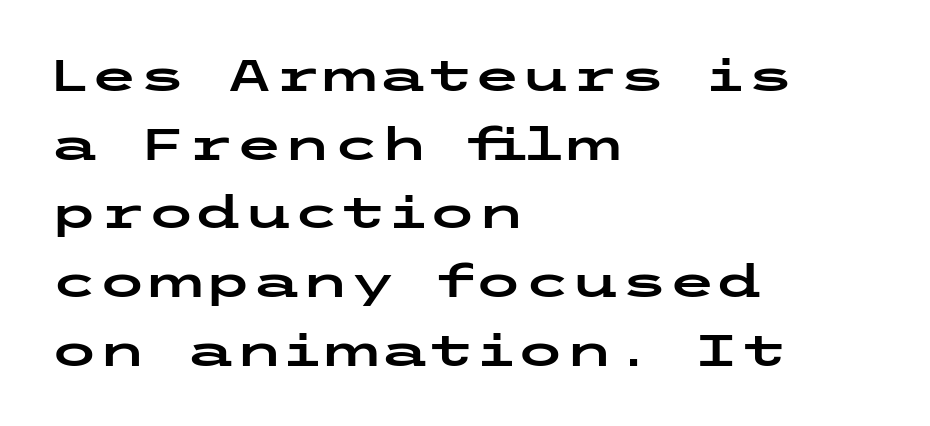
{"serif": "no", "italic": "no", "width": "wide", "stroke_contrast": "low", "x_height": "medium", "underline": "no", "align": "left", "line_spacing": "normal", "line_spacing_ratio": 1.56, "letter_spacing": "normal", "letter_spacing_em": 0.0, "glyph_px": 44}
